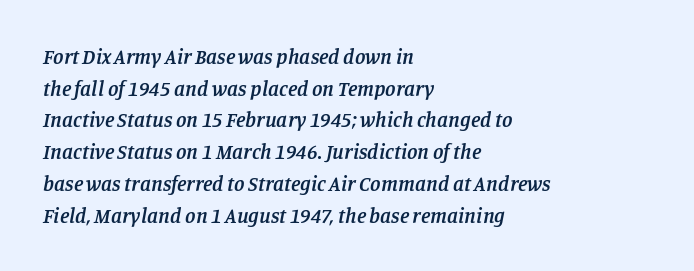
The image shows 21 px text type, italic (leaning right); set left-aligned, normal line spacing (1.51x), normal letter spacing, not underlined.
